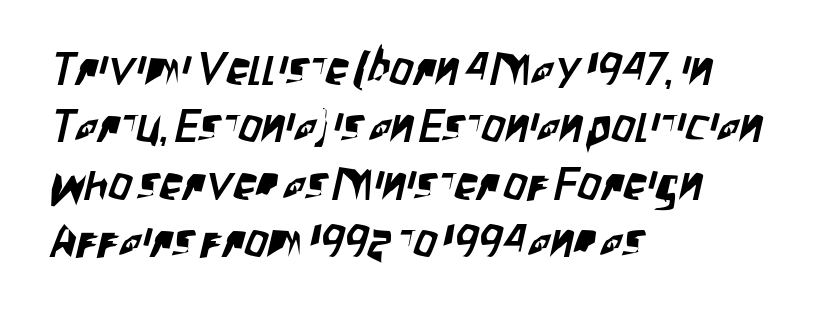
Normally led — the rows are evenly, conventionally spaced. Typeset ragged right — the left edge is the straight one. The face used here is proportionally spaced, like ordinary book or web type. Each row of text sits above clean, open space.
